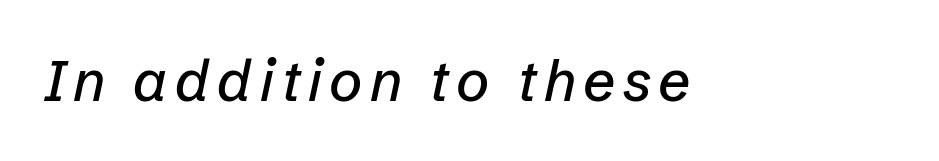
Q: Is the text italic (slanted)? A: Yes, it leans right by about 12 degrees.
Q: Is the text underlined? A: No.
Q: Width (condensed, normal, or wide)? A: Normal.
Q: Stroke contrast? A: Low.
Q: x-height? A: Medium.
Q: Monospaced? A: No.
